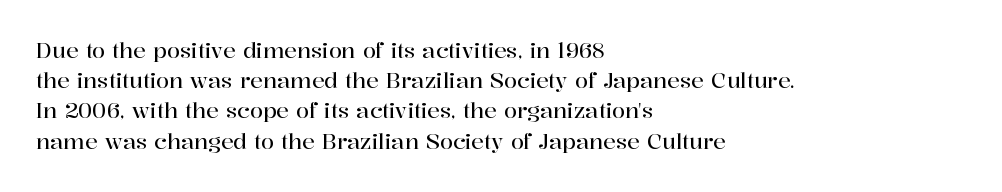
{"italic": "no", "underline": "no", "align": "left", "line_spacing": "normal", "line_spacing_ratio": 1.44, "letter_spacing": "normal", "letter_spacing_em": 0.0, "glyph_px": 21}
